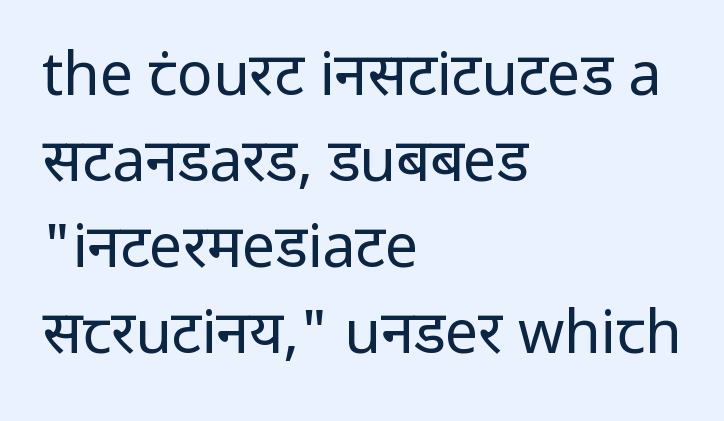
Short note: letters normally spaced. Decoration check: the copy has no underline. The face used here is proportionally spaced, like ordinary book or web type. Line spacing here is normal.
